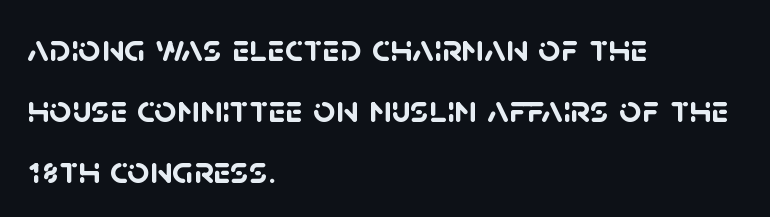
The image shows 39 px semibold sans-serif type; set left-aligned, normal line spacing (1.57x), normal letter spacing, not underlined; low stroke contrast and a large x-height.
